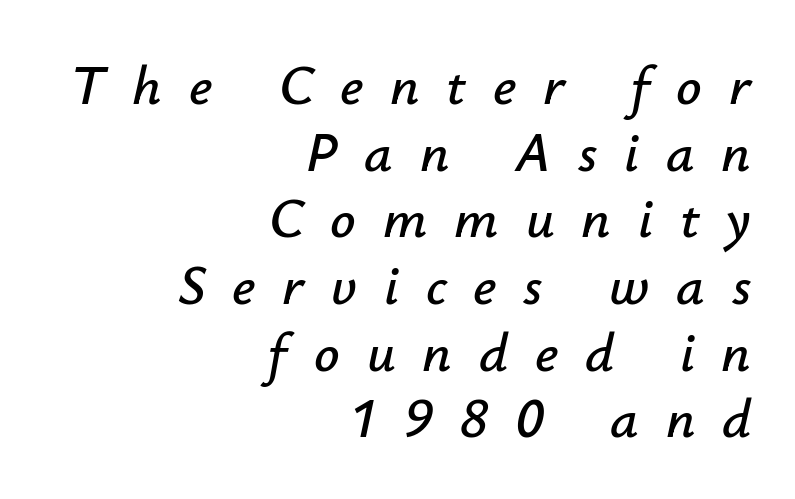
{"italic": "yes", "lean": "right", "slant_degrees": 12, "width": "normal", "stroke_contrast": "low", "x_height": "small", "monospaced": "no", "underline": "no", "align": "right", "line_spacing_ratio": 1.19, "letter_spacing": "wide", "letter_spacing_em": 0.48, "glyph_px": 56}
